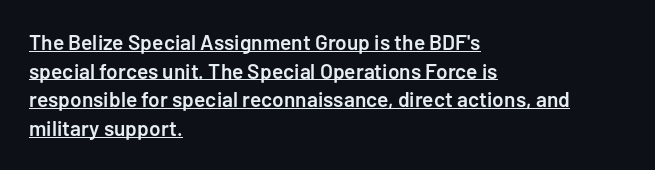
How heavy is the stroke? Medium-heavy — a semibold, shy of bold. This sample uses plain, unmodified letter spacing. Alignment: flush left. Students, observe the line beneath the letters — that is underlining. Is there much room between lines? A standard amount, neither cramped nor airy.
